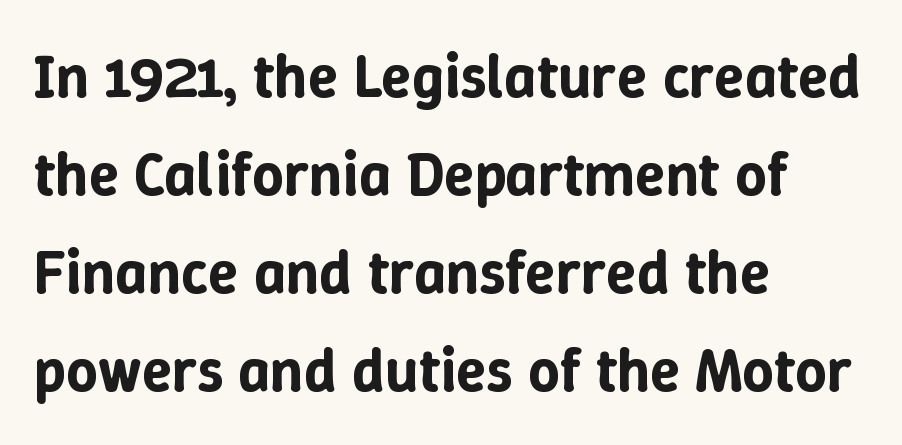
The image shows 62 px text type, upright; set left-aligned, normal line spacing (1.58x), normal letter spacing, not underlined; low stroke contrast and a medium x-height.
